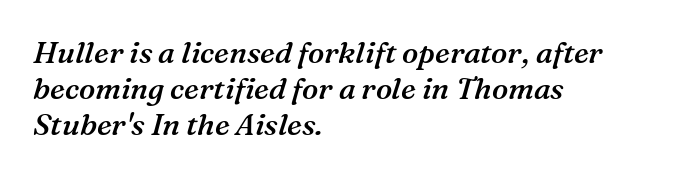
The image shows 30 px semibold serif type, italic (leaning right); set left-aligned, line spacing 1.2x, normal letter spacing, not underlined; medium stroke contrast and a medium x-height.
